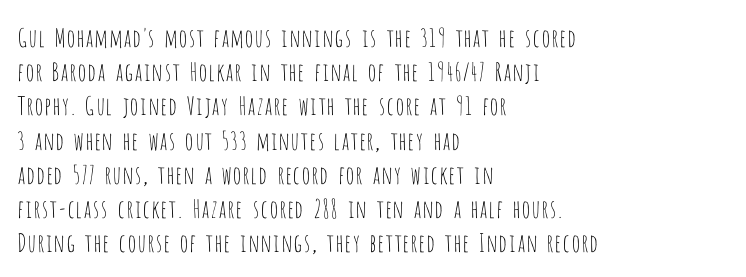
{"italic": "no", "bold": "no", "underline": "no", "align": "left", "line_spacing": "normal", "line_spacing_ratio": 1.37, "letter_spacing": "normal", "letter_spacing_em": 0.0, "glyph_px": 25}
